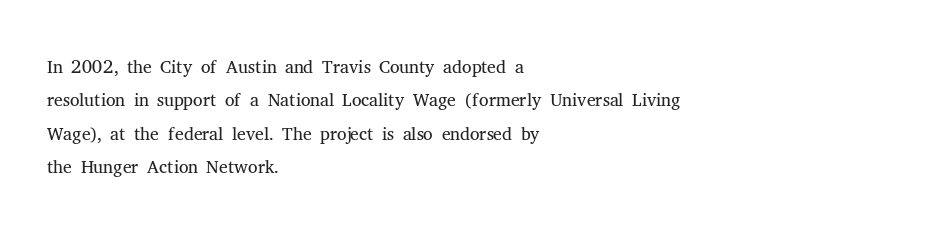
{"italic": "no", "bold": "no", "underline": "no", "align": "left", "line_spacing_ratio": 1.24, "letter_spacing": "normal", "letter_spacing_em": 0.0, "glyph_px": 27}
